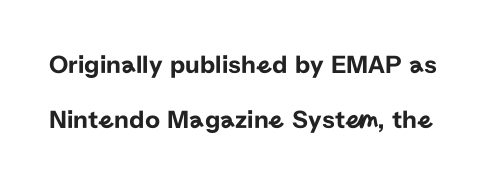
The image shows 26 px text type, upright; set loose line spacing (2.11x), normal letter spacing, not underlined.
